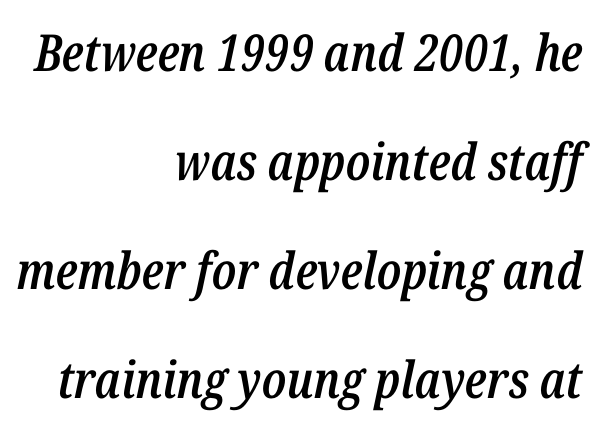
{"italic": "yes", "lean": "right", "slant_degrees": 12, "bold": "semi", "weight": "semibold", "width": "condensed", "stroke_contrast": "low", "x_height": "medium", "monospaced": "no", "underline": "no", "align": "right", "line_spacing": "loose", "line_spacing_ratio": 2.14, "letter_spacing": "normal", "letter_spacing_em": 0.0, "glyph_px": 51}
